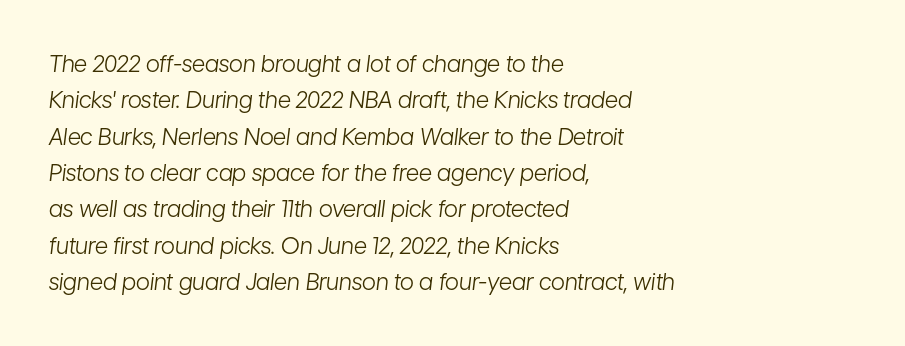
The image shows 23 px text type, italic (leaning right); set left-aligned, normal line spacing (1.58x), normal letter spacing, not underlined.
